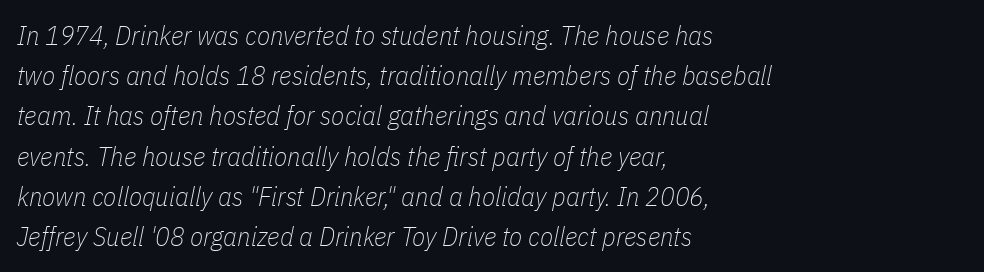
{"italic": "yes", "lean": "right", "slant_degrees": 11, "bold": "no", "underline": "no", "align": "left", "line_spacing": "normal", "line_spacing_ratio": 1.49, "letter_spacing": "normal", "letter_spacing_em": 0.0, "glyph_px": 27}
